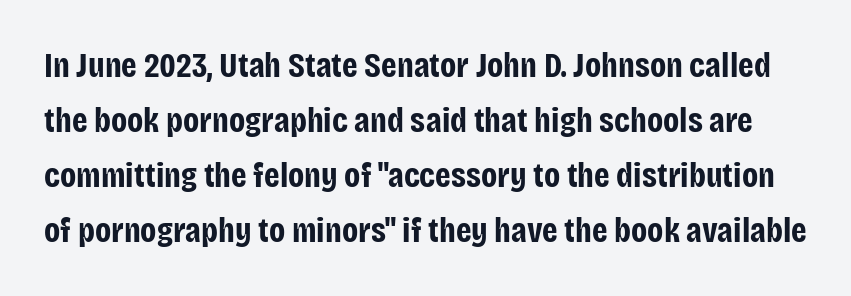
Rendered with straight, roman letterforms. Just letters on the line, the space beneath them empty. Between one letter and the next there's only the usual sliver of space. Whoever set this chose a conventional vertical rhythm. Proportional: the letters do not fall into vertical columns.
